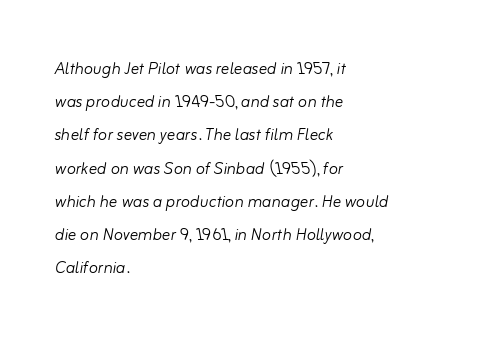
The image shows 21 px text type, italic (leaning right); set left-aligned, normal line spacing (1.58x), normal letter spacing, not underlined.
